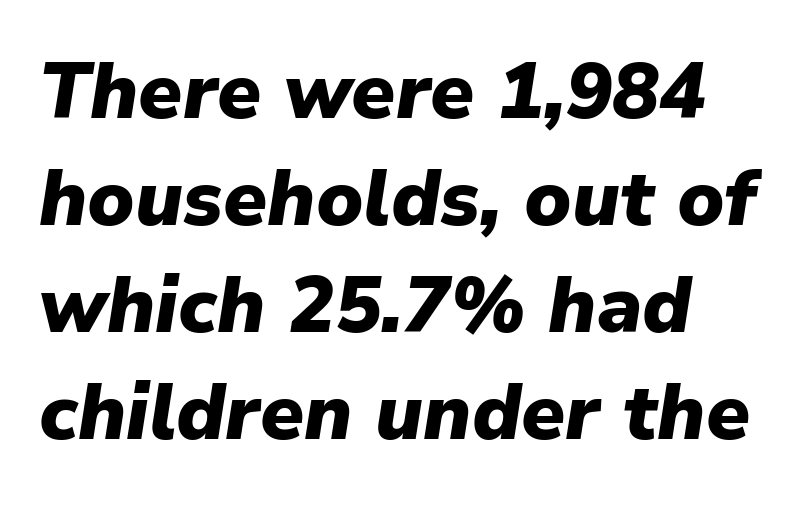
Q: Is the text bold? A: Yes.
Q: Is the text italic (slanted)? A: Yes, it leans right by about 9 degrees.
Q: Is the text underlined? A: No.
Q: How is the paragraph aligned? A: Left-aligned.
Q: Is the spacing between letters normal or unusually wide? A: Normal.
Q: Is the spacing between lines tight, normal or loose? A: Normal.
Q: Width (condensed, normal, or wide)? A: Normal.
Q: Stroke contrast? A: Low.
Q: x-height? A: Medium.
Q: Monospaced? A: No.
